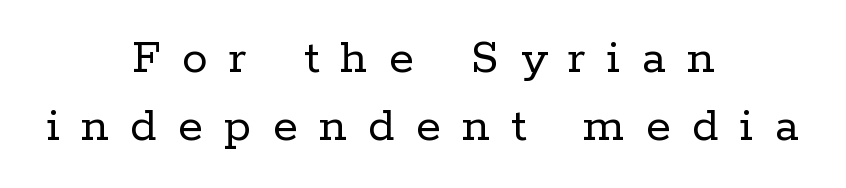
Compared with typical paragraphs, the rows here are spaced about the same. Descenders are the only things crossing below the line. Do the characters align in a grid? No, the font is proportional. A light-to-regular cut is what we see here. These lines are centered, leaving both edges ragged. These lines are composed in type with serifs.
